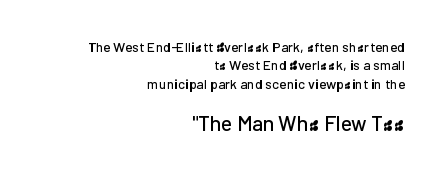
The image shows 21 px text type, upright; set right-aligned, normal line spacing (1.32x), normal letter spacing, not underlined; the second (bottom) block is 1.5x larger.
